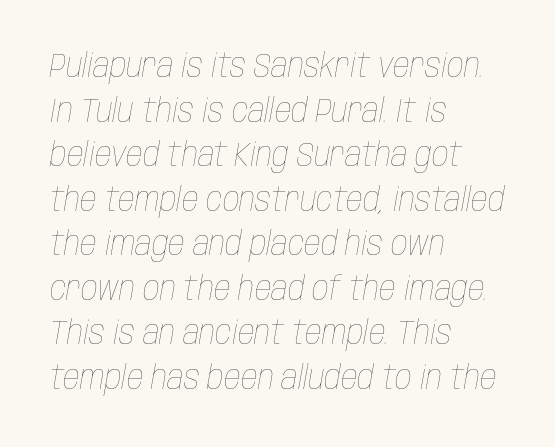
Q: Is the text bold? A: No.
Q: Is the text italic (slanted)? A: Yes, it leans right by about 10 degrees.
Q: Is the text underlined? A: No.
Q: How is the paragraph aligned? A: Left-aligned.
Q: Is the spacing between letters normal or unusually wide? A: Normal.
Q: Is the spacing between lines tight, normal or loose? A: Normal.
Q: Width (condensed, normal, or wide)? A: Condensed.
Q: Stroke contrast? A: Low.
Q: x-height? A: Large.
Q: Monospaced? A: No.
